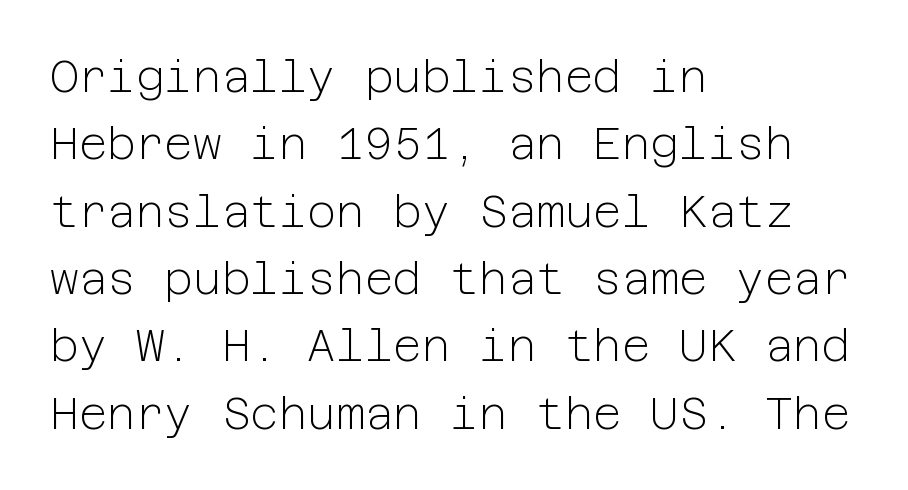
The image shows 44 px light sans-serif type, upright; set left-aligned, normal line spacing (1.53x), normal letter spacing, not underlined; low stroke contrast and a medium x-height.
